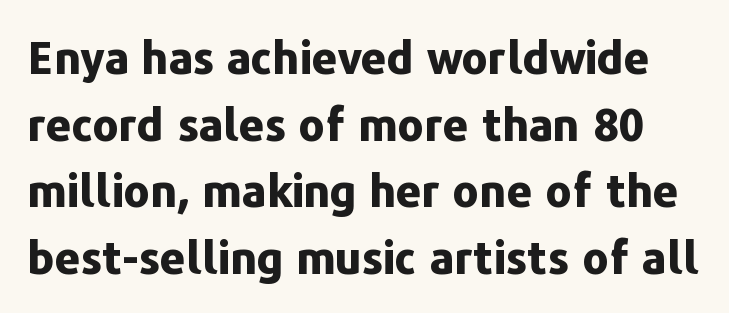
Vertically, the passage feels balanced, rows spaced as you'd expect. This sample uses an upright cut, with every glyph sitting square on the baseline. A typesetter would call this proportional, since set widths differ per character. Does the type have serifs? No, each stem ends abruptly.
